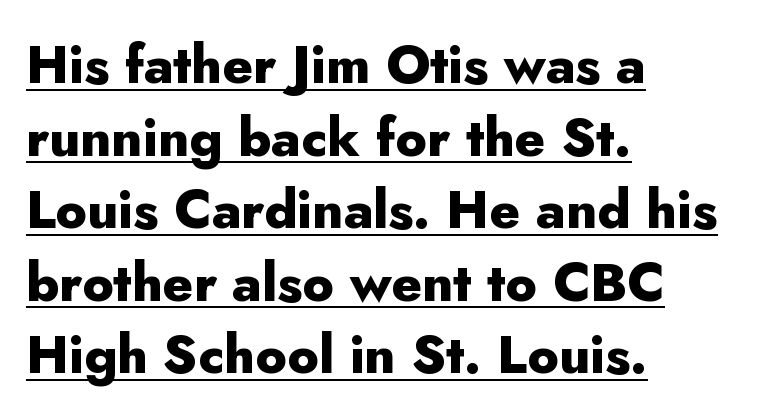
Q: Is the text bold? A: Yes.
Q: Is the text italic (slanted)? A: No, it is upright.
Q: Is the typeface a serif or a sans-serif typeface? A: Sans-serif.
Q: Is the text underlined? A: Yes.
Q: How is the paragraph aligned? A: Left-aligned.
Q: Is the spacing between letters normal or unusually wide? A: Normal.
Q: Is the spacing between lines tight, normal or loose? A: Normal.
Q: Width (condensed, normal, or wide)? A: Normal.
Q: Stroke contrast? A: Low.
Q: x-height? A: Small.
Q: Monospaced? A: No.
